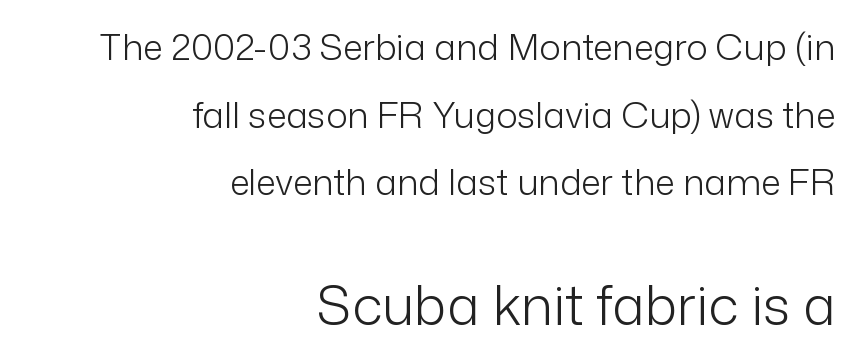
Q: Is the text bold? A: No.
Q: Is the text italic (slanted)? A: No, it is upright.
Q: Is the typeface a serif or a sans-serif typeface? A: Sans-serif.
Q: Is the text underlined? A: No.
Q: How is the paragraph aligned? A: Right-aligned.
Q: Is the spacing between letters normal or unusually wide? A: Normal.
Q: Which block of text is set in a larger size, the first (top) or the second (bottom)? A: The second (bottom) one.
Q: Width (condensed, normal, or wide)? A: Normal.
Q: Stroke contrast? A: Low.
Q: x-height? A: Medium.
Q: Monospaced? A: No.
